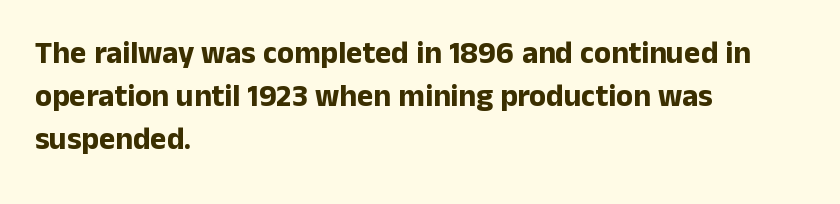
In terms of letterspacing, this is plain default setting. The rendering uses natural spacing where letterforms have individual widths. This sample uses a sans-serif face. No word sits above an underline. This is the regular roman posture of the typeface. All the whitespace from short lines collects on the right.
